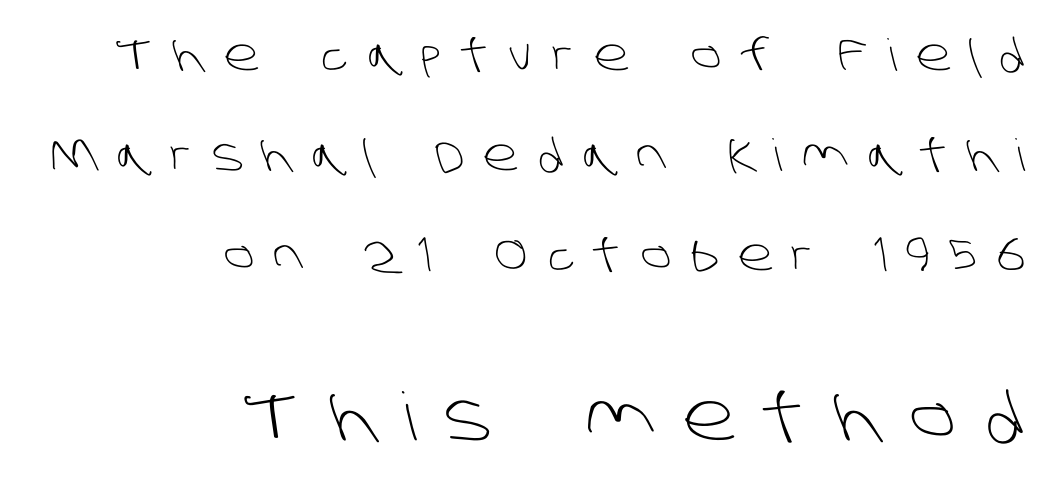
{"serif": "no", "bold": "no", "weight": "light", "width": "normal", "stroke_contrast": "low", "x_height": "large", "monospaced": "no", "underline": "no", "align": "right", "line_spacing": "loose", "line_spacing_ratio": 2.27, "letter_spacing": "wide", "letter_spacing_em": 0.44, "larger_block": "second", "size_ratio": 1.5, "glyph_px": 66}
